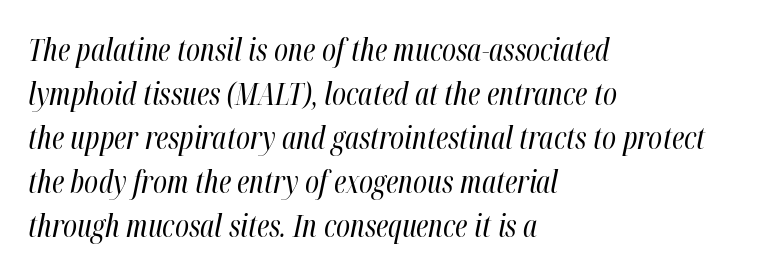
{"italic": "yes", "lean": "right", "slant_degrees": 12, "bold": "no", "weight": "regular", "width": "condensed", "stroke_contrast": "high", "x_height": "medium", "monospaced": "no", "underline": "no", "align": "left", "line_spacing": "normal", "line_spacing_ratio": 1.47, "letter_spacing": "normal", "letter_spacing_em": 0.0, "glyph_px": 30}
